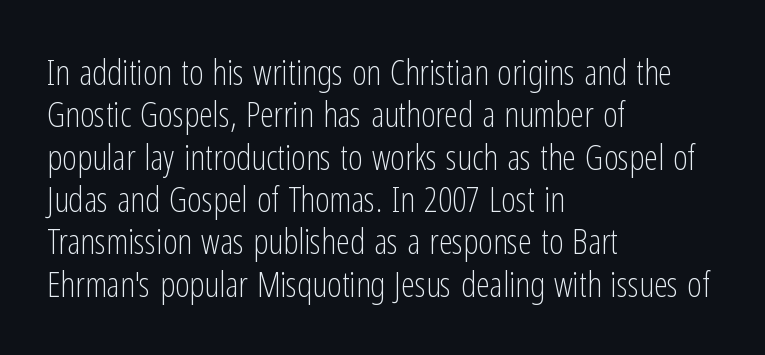
Q: Is the text bold? A: No.
Q: Is the text italic (slanted)? A: No, it is upright.
Q: Is the typeface a serif or a sans-serif typeface? A: Sans-serif.
Q: Is the text underlined? A: No.
Q: How is the paragraph aligned? A: Left-aligned.
Q: Is the spacing between letters normal or unusually wide? A: Normal.
Q: Width (condensed, normal, or wide)? A: Condensed.
Q: Stroke contrast? A: Low.
Q: x-height? A: Medium.
Q: Monospaced? A: No.
